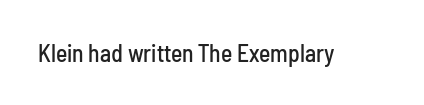
{"italic": "no", "underline": "no", "letter_spacing": "normal", "letter_spacing_em": 0.0, "glyph_px": 24}
